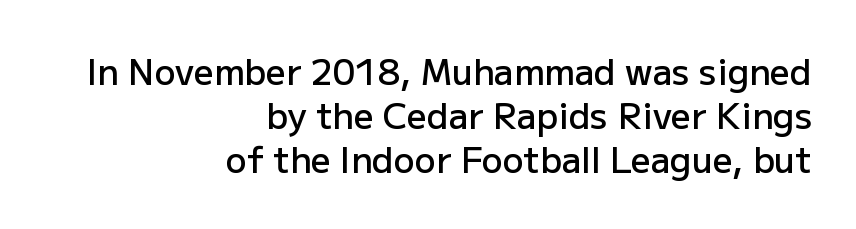
The image shows 35 px semibold sans-serif type, upright; set right-aligned, normal line spacing (1.26x), normal letter spacing, not underlined; low stroke contrast and a medium x-height.
